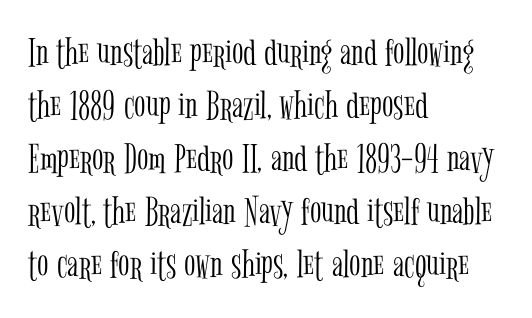
The image shows 42 px light, condensed serif type, upright; set left-aligned, normal line spacing (1.26x), normal letter spacing, not underlined; low stroke contrast and a medium x-height.
